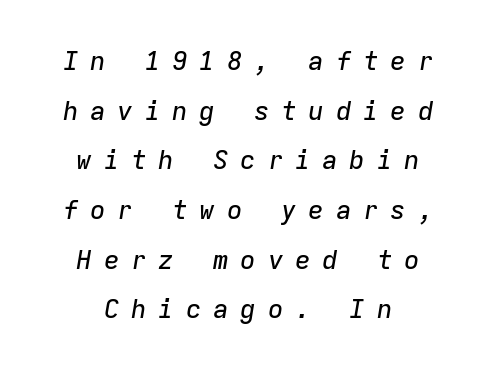
Q: Is the text italic (slanted)? A: Yes, it leans right by about 9 degrees.
Q: Is the text underlined? A: No.
Q: How is the paragraph aligned? A: Centered.
Q: Is the spacing between letters normal or unusually wide? A: Unusually wide.
Q: Is the spacing between lines tight, normal or loose? A: Loose.
